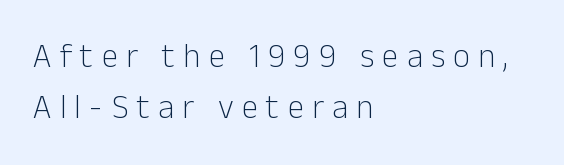
The letterforms stand isolated, each surrounded by extra space. Bold? No — there's no thickening of the strokes. Note the varied advance widths — an 'i' is clearly narrower than an 'm'. Beneath every word, the page is bare. Notice how the passage keeps a crisp vertical edge on the left only.
